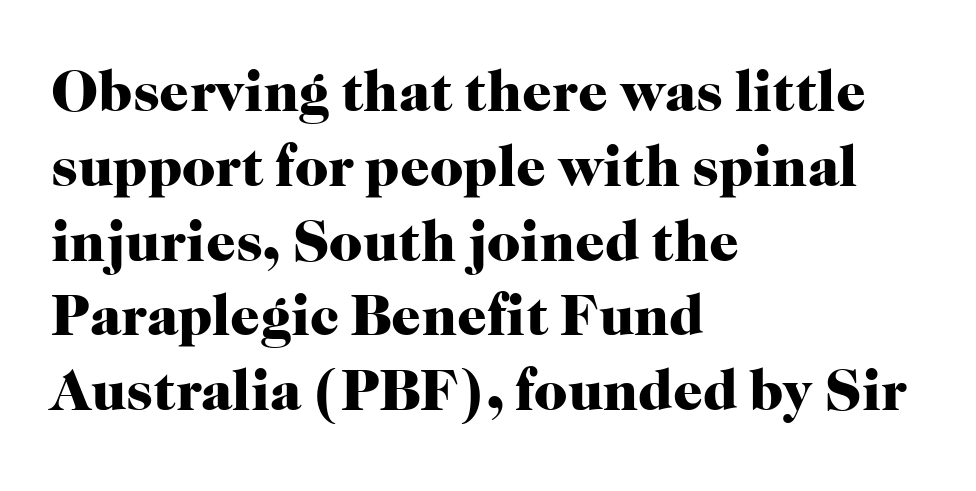
{"serif": "yes", "italic": "no", "bold": "yes", "weight": "heavy", "width": "normal", "stroke_contrast": "high", "x_height": "medium", "monospaced": "no", "underline": "no", "align": "left", "line_spacing": "normal", "line_spacing_ratio": 1.29, "letter_spacing": "normal", "letter_spacing_em": 0.0, "glyph_px": 58}
